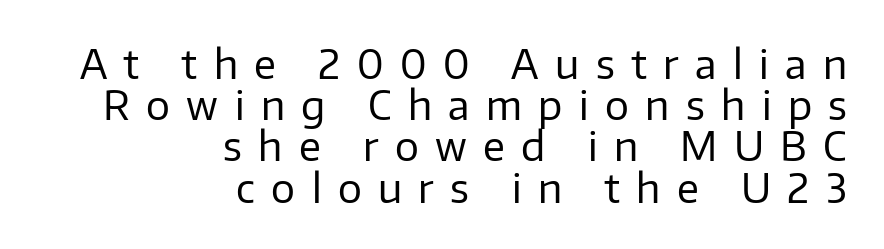
{"serif": "no", "italic": "no", "bold": "no", "weight": "regular", "width": "normal", "stroke_contrast": "low", "x_height": "medium", "monospaced": "no", "underline": "no", "align": "right", "line_spacing": "tight", "line_spacing_ratio": 1.03, "letter_spacing": "wide", "letter_spacing_em": 0.41, "glyph_px": 40}
